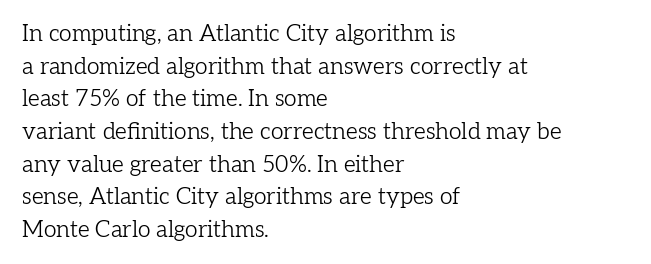
The image shows 23 px text type, upright; set left-aligned, normal line spacing (1.42x), normal letter spacing, not underlined.
